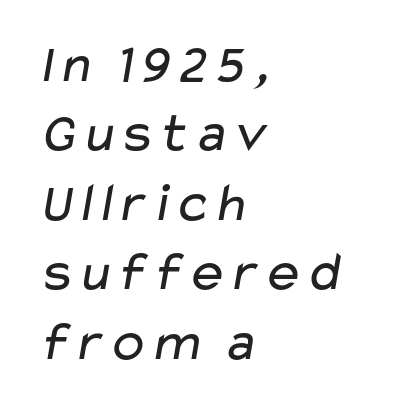
Q: Is the text bold? A: No.
Q: Is the typeface a serif or a sans-serif typeface? A: Sans-serif.
Q: Is the text underlined? A: No.
Q: How is the paragraph aligned? A: Left-aligned.
Q: Is the spacing between letters normal or unusually wide? A: Normal.
Q: Width (condensed, normal, or wide)? A: Wide.
Q: Stroke contrast? A: Low.
Q: x-height? A: Medium.
Q: Monospaced? A: No.
